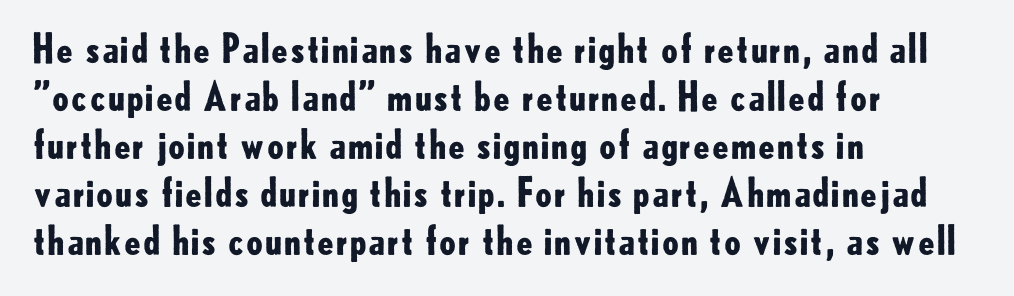
The image shows 39 px bold sans-serif type, upright; set left-aligned, line spacing 1.23x, normal letter spacing, not underlined; low stroke contrast and a small x-height.
